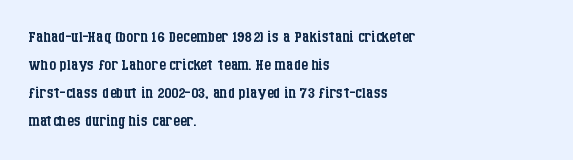
The image shows 22 px text type, upright; set left-aligned, normal line spacing (1.27x), normal letter spacing, not underlined.
